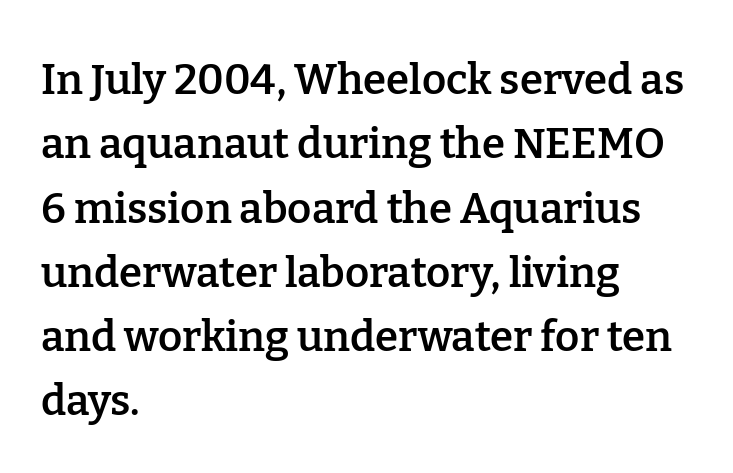
The image shows 42 px semibold serif type, upright; set left-aligned, normal line spacing (1.53x), normal letter spacing, not underlined; low stroke contrast and a medium x-height.
